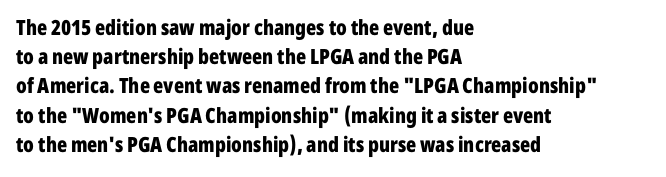
The image shows 21 px bold type, upright; set left-aligned, normal line spacing (1.39x), normal letter spacing, not underlined.
